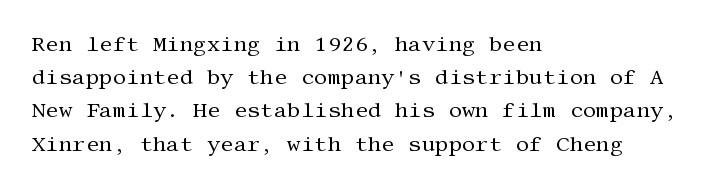
{"italic": "no", "bold": "no", "underline": "no", "align": "left", "line_spacing": "normal", "line_spacing_ratio": 1.58, "letter_spacing": "normal", "letter_spacing_em": 0.0, "glyph_px": 21}
